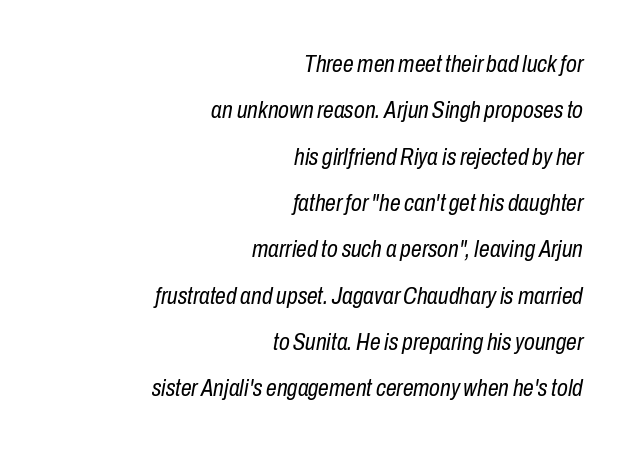
{"italic": "yes", "lean": "right", "slant_degrees": 10, "bold": "no", "underline": "no", "align": "right", "line_spacing": "loose", "line_spacing_ratio": 1.93, "letter_spacing": "normal", "letter_spacing_em": 0.0, "glyph_px": 24}
